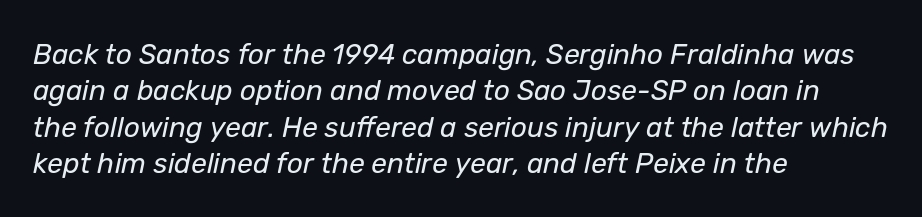
Vertical spacing — default. The baseline area is clear. A typesetter would mark this as italic. Spacing between characters is what you'd get straight out of the box. Stroke thickness stays within the range of a standard reading face or lighter. The passage shown is typed in a proportional face where columns would drift.
